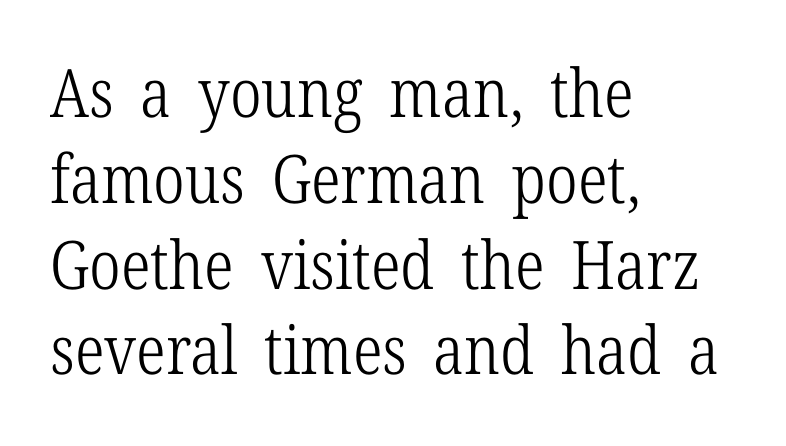
This sample is left-justified, so line endings fall wherever the words run out. Inter-character spacing is left at the font's built-in metrics. The passage shown is typeset with a serif family. Stems and bowls with no extra thickness — not bold. In terms of posture, this sample is upright. In terms of leading, this rendering sits right in the middle.
